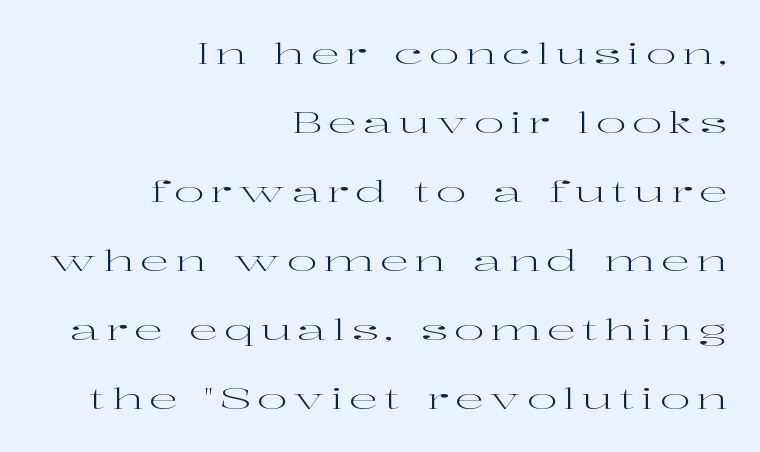
The image shows 29 px regular-weight, wide serif type, upright; set right-aligned, loose line spacing (2.38x), unusually wide letter spacing (+0.21 em), not underlined; high stroke contrast and a medium x-height.
